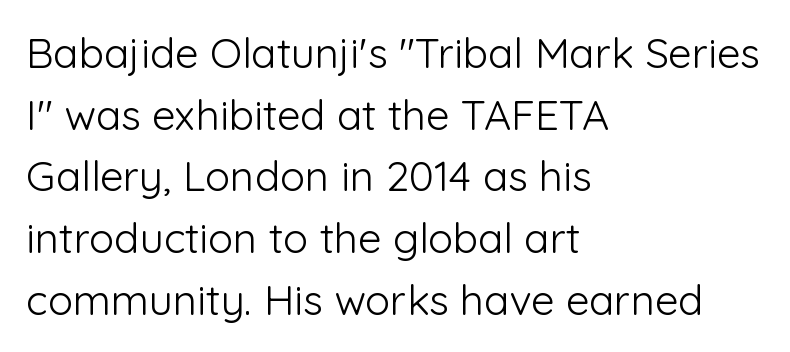
Q: Is the text bold? A: No.
Q: Is the text italic (slanted)? A: No, it is upright.
Q: Is the typeface a serif or a sans-serif typeface? A: Sans-serif.
Q: Is the text underlined? A: No.
Q: How is the paragraph aligned? A: Left-aligned.
Q: Is the spacing between letters normal or unusually wide? A: Normal.
Q: Is the spacing between lines tight, normal or loose? A: Normal.
Q: Width (condensed, normal, or wide)? A: Normal.
Q: Stroke contrast? A: Low.
Q: x-height? A: Medium.
Q: Monospaced? A: No.
